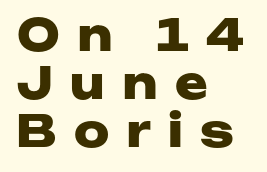
Q: Is the text bold? A: Yes.
Q: Is the text italic (slanted)? A: No, it is upright.
Q: Is the typeface a serif or a sans-serif typeface? A: Sans-serif.
Q: Is the text underlined? A: No.
Q: How is the paragraph aligned? A: Left-aligned.
Q: Is the spacing between letters normal or unusually wide? A: Unusually wide.
Q: Is the spacing between lines tight, normal or loose? A: Tight.
Q: Width (condensed, normal, or wide)? A: Wide.
Q: Stroke contrast? A: Low.
Q: x-height? A: Medium.
Q: Monospaced? A: No.
